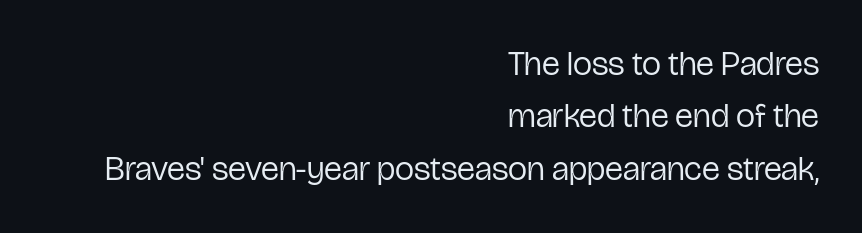
Q: Is the text bold? A: No.
Q: Is the text italic (slanted)? A: No, it is upright.
Q: Is the typeface a serif or a sans-serif typeface? A: Sans-serif.
Q: Is the text underlined? A: No.
Q: How is the paragraph aligned? A: Right-aligned.
Q: Is the spacing between letters normal or unusually wide? A: Normal.
Q: Is the spacing between lines tight, normal or loose? A: Normal.
Q: Width (condensed, normal, or wide)? A: Condensed.
Q: Stroke contrast? A: Low.
Q: x-height? A: Medium.
Q: Monospaced? A: No.
